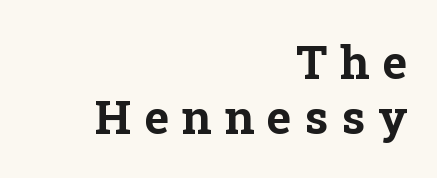
The image shows 46 px bold serif type, upright; set right-aligned, line spacing 1.2x, unusually wide letter spacing (+0.29 em), not underlined; low stroke contrast and a medium x-height.
